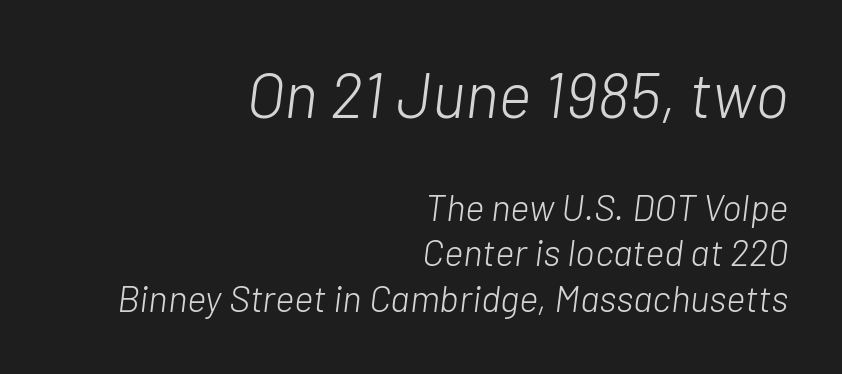
The image shows 64 px light type, italic (leaning right); set right-aligned, line spacing 1.23x, normal letter spacing, not underlined; the first (top) block is 1.73x larger; low stroke contrast and a medium x-height.
